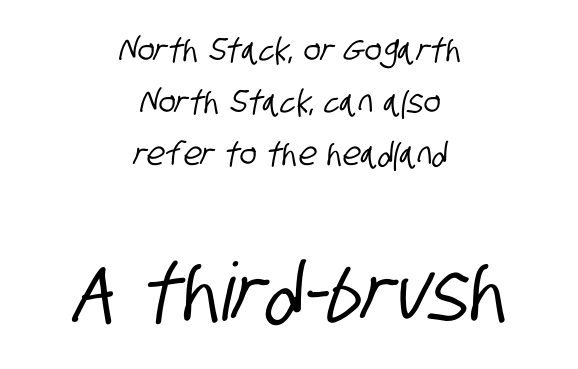
{"serif": "no", "width": "condensed", "stroke_contrast": "low", "x_height": "large", "monospaced": "no", "underline": "no", "align": "center", "line_spacing": "normal", "line_spacing_ratio": 1.63, "letter_spacing": "normal", "letter_spacing_em": 0.0, "larger_block": "second", "size_ratio": 2.5, "glyph_px": 80}
